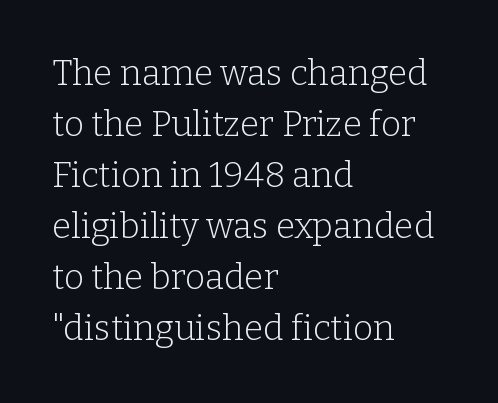
The image shows 35 px light serif type, upright; set left-aligned, normal line spacing (1.46x), normal letter spacing, not underlined; low stroke contrast and a medium x-height.
